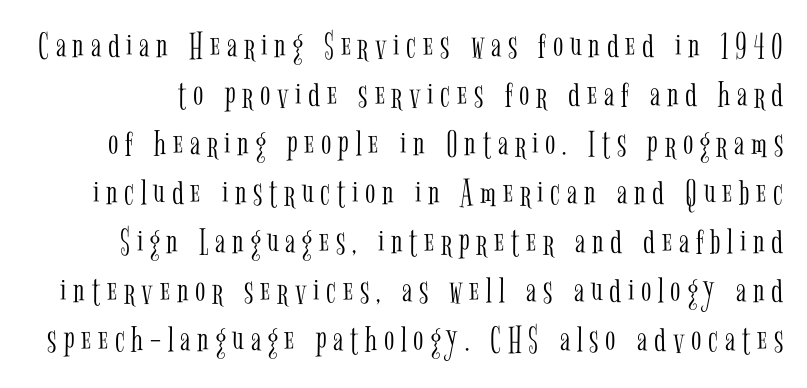
No letter is thick-stroked: the sample isn't bold. Designer's note — italics off, roman on. Is there much room between lines? A standard amount, neither cramped nor airy. The characters display serif detailing at their extremities. Type without underlining. Think of a printed novel: that variable character pitch is what you see here.
